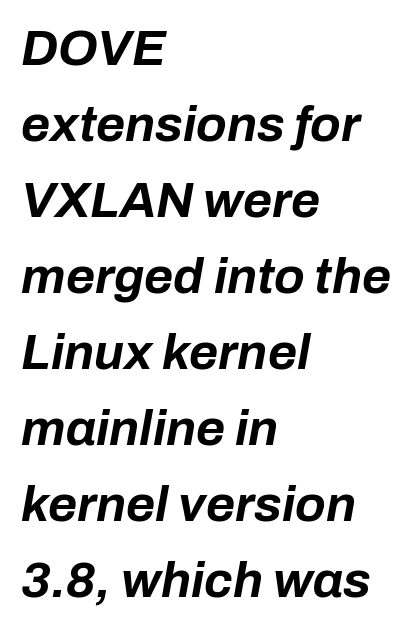
No word sits above an underline. Interline gaps are of average width in this sample. Here the designer chose a conventional face with non-uniform glyph widths. Glyph-to-glyph distance matches everyday printed text. All the whitespace from short lines collects on the right. The sample has been set heavy, in full bold.
